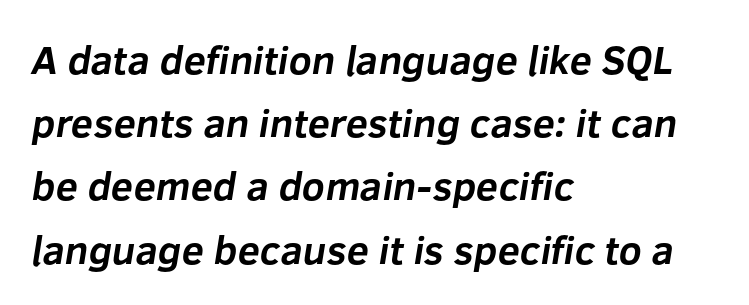
Q: Is the text bold? A: Yes.
Q: Is the typeface a serif or a sans-serif typeface? A: Sans-serif.
Q: Is the text underlined? A: No.
Q: How is the paragraph aligned? A: Left-aligned.
Q: Is the spacing between letters normal or unusually wide? A: Normal.
Q: Is the spacing between lines tight, normal or loose? A: Normal.
Q: Width (condensed, normal, or wide)? A: Normal.
Q: Stroke contrast? A: Low.
Q: x-height? A: Medium.
Q: Monospaced? A: No.
